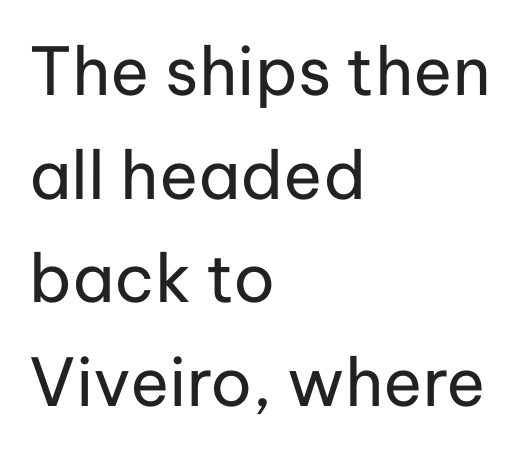
{"serif": "no", "italic": "no", "bold": "no", "weight": "regular", "width": "normal", "stroke_contrast": "low", "x_height": "medium", "monospaced": "no", "underline": "no", "align": "left", "line_spacing": "normal", "line_spacing_ratio": 1.57, "letter_spacing": "normal", "letter_spacing_em": 0.0, "glyph_px": 66}
